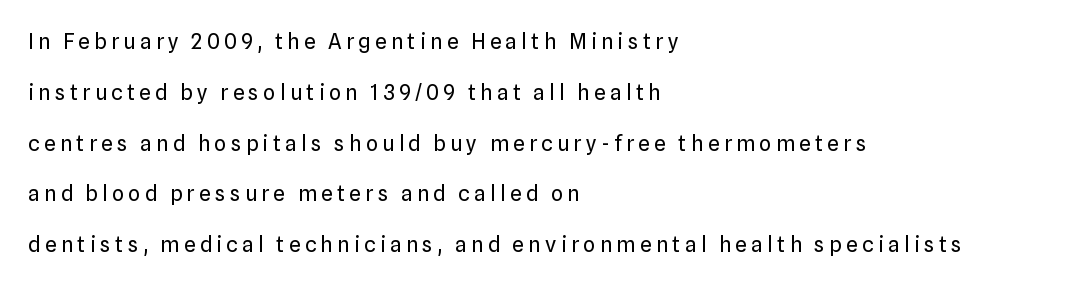
{"italic": "no", "bold": "no", "underline": "no", "align": "left", "line_spacing": "loose", "line_spacing_ratio": 2.42, "letter_spacing": "wide", "letter_spacing_em": 0.21, "glyph_px": 21}
